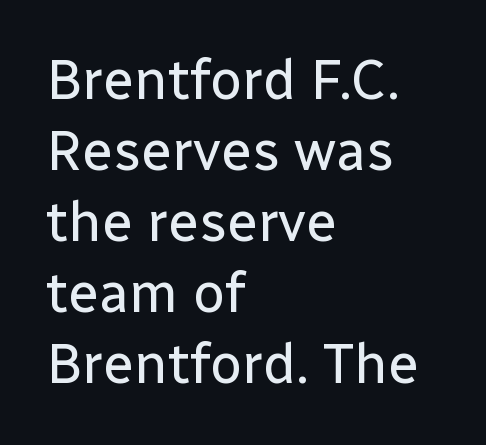
The image shows 56 px regular-weight sans-serif type, upright; set left-aligned, normal line spacing (1.27x), normal letter spacing, not underlined; low stroke contrast and a medium x-height.
